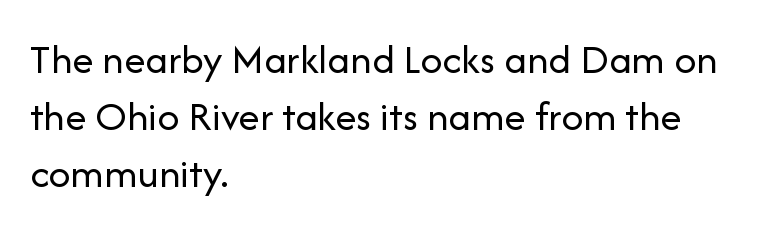
{"serif": "no", "italic": "no", "bold": "no", "weight": "regular", "width": "normal", "stroke_contrast": "low", "x_height": "medium", "monospaced": "no", "underline": "no", "align": "left", "line_spacing": "normal", "line_spacing_ratio": 1.33, "letter_spacing": "normal", "letter_spacing_em": 0.0, "glyph_px": 43}
